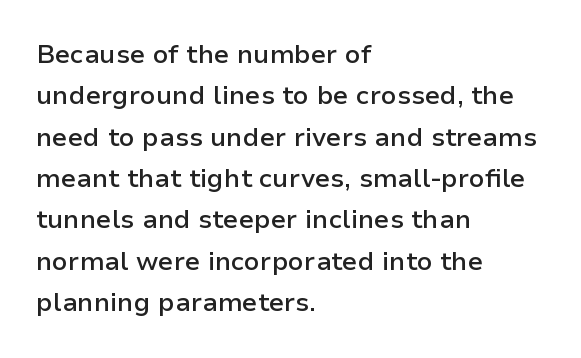
{"italic": "no", "bold": "semi", "underline": "no", "align": "left", "line_spacing": "normal", "line_spacing_ratio": 1.59, "letter_spacing": "normal", "letter_spacing_em": 0.0, "glyph_px": 26}
